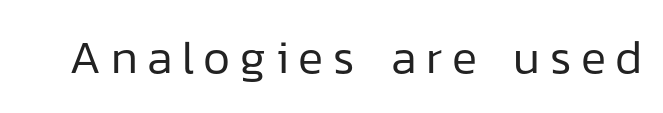
The image shows 47 px regular-weight sans-serif type, upright; set unusually wide letter spacing (+0.2 em), not underlined; low stroke contrast and a medium x-height.
